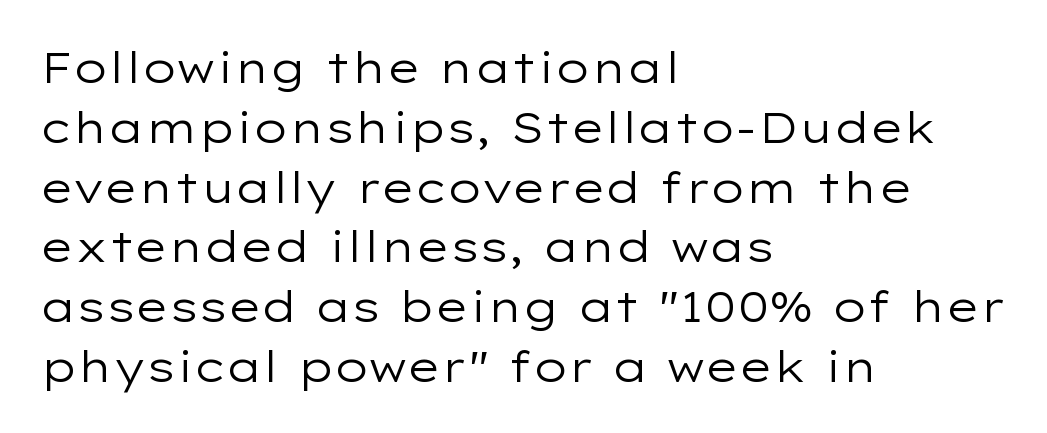
{"serif": "no", "italic": "no", "bold": "no", "weight": "regular", "width": "wide", "stroke_contrast": "low", "x_height": "medium", "monospaced": "no", "underline": "no", "align": "left", "line_spacing": "normal", "line_spacing_ratio": 1.39, "letter_spacing": "normal", "letter_spacing_em": 0.0, "glyph_px": 43}
